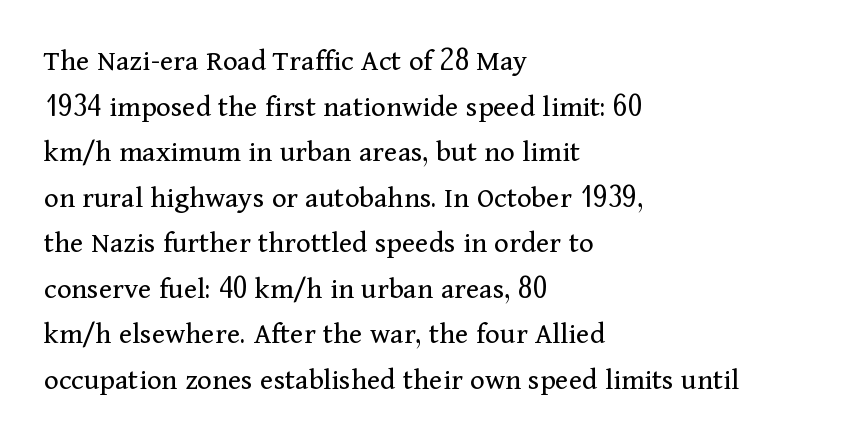
Each letter's strokes conclude with small projecting serifs. Unmarked baselines from the first word to the last. Rows of type keep a routine distance in the vertical direction. In CSS terms this would be text-align: left. Weight: not bold — regular or lighter. Here the designer chose a conventional face with non-uniform glyph widths.
